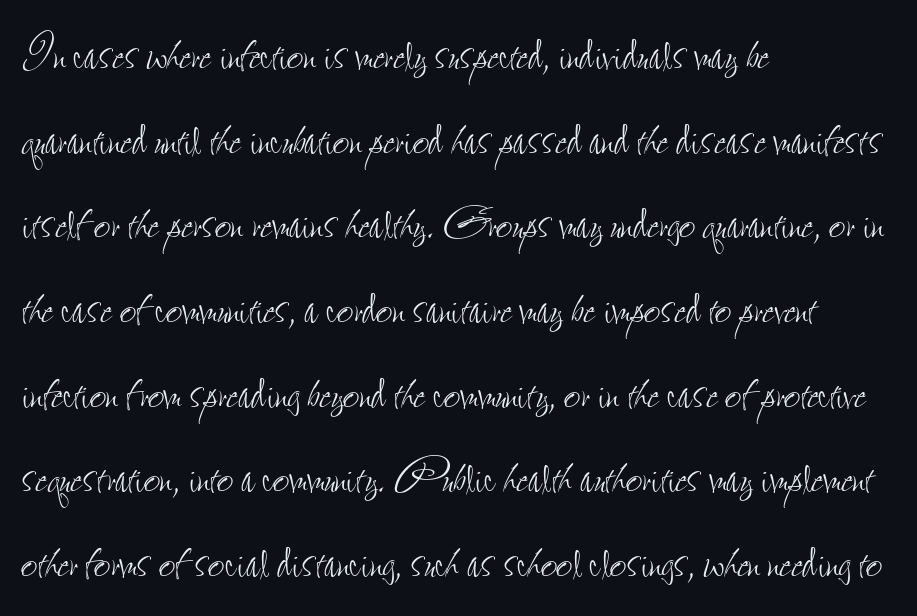
The image shows 58 px thin, condensed type; set left-aligned, normal line spacing (1.46x), normal letter spacing, not underlined; low stroke contrast and a small x-height.
